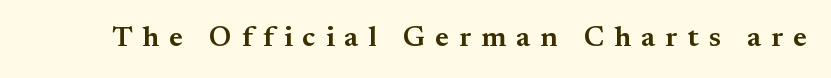
Q: Is the text bold? A: Semi-bold.
Q: Is the text italic (slanted)? A: No, it is upright.
Q: Is the typeface a serif or a sans-serif typeface? A: Serif.
Q: Is the text underlined? A: No.
Q: Is the spacing between letters normal or unusually wide? A: Unusually wide.
Q: Width (condensed, normal, or wide)? A: Normal.
Q: Stroke contrast? A: Medium.
Q: x-height? A: Small.
Q: Monospaced? A: No.
